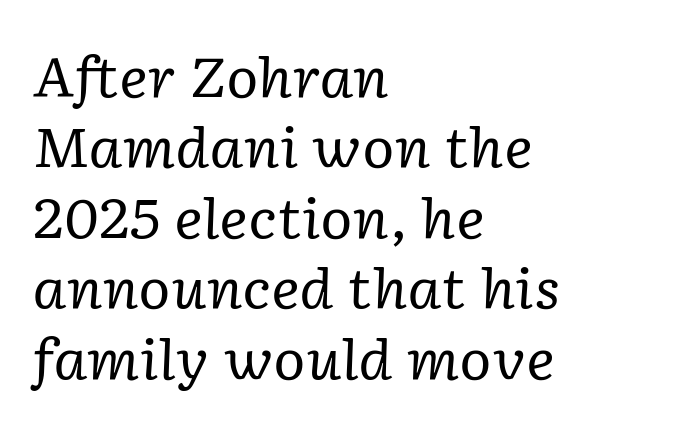
Q: Is the text bold? A: No.
Q: Is the text italic (slanted)? A: Yes, it leans right by about 2 degrees.
Q: Is the typeface a serif or a sans-serif typeface? A: Serif.
Q: Is the text underlined? A: No.
Q: How is the paragraph aligned? A: Left-aligned.
Q: Is the spacing between letters normal or unusually wide? A: Normal.
Q: Is the spacing between lines tight, normal or loose? A: Normal.
Q: Width (condensed, normal, or wide)? A: Normal.
Q: Stroke contrast? A: Low.
Q: x-height? A: Medium.
Q: Monospaced? A: No.
